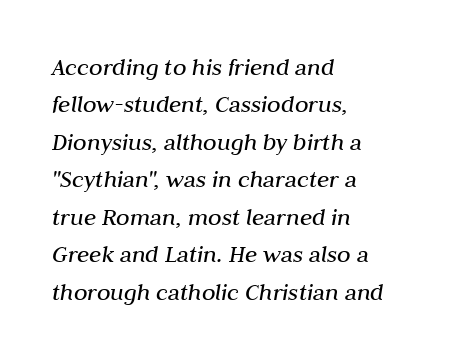
Each stroke keeps to a modest, everyday thickness or less. Casual observation: everything's shoved over to the left. Yep, that's italic — everything's leaning. The space beneath each line is pristine and unruled.
